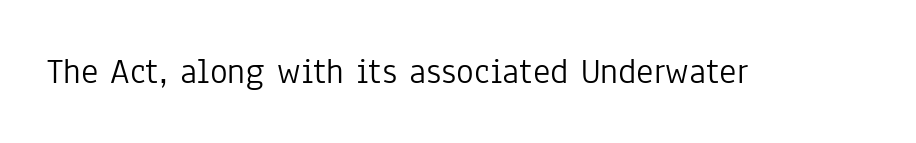
Q: Is the text bold? A: No.
Q: Is the text italic (slanted)? A: No, it is upright.
Q: Is the typeface a serif or a sans-serif typeface? A: Sans-serif.
Q: Is the text underlined? A: No.
Q: Is the spacing between letters normal or unusually wide? A: Normal.
Q: Width (condensed, normal, or wide)? A: Condensed.
Q: Stroke contrast? A: Low.
Q: x-height? A: Medium.
Q: Monospaced? A: No.
